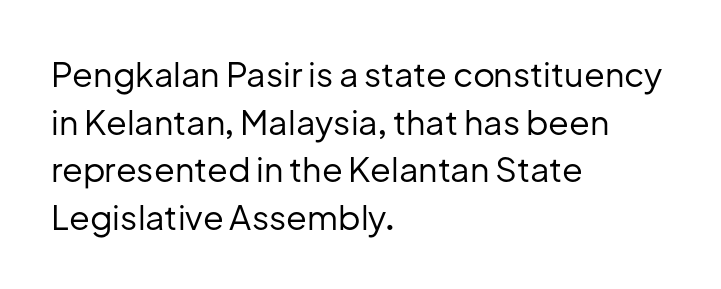
Check the space under the baseline: it is left empty. Weight: not bold — regular or lighter. Proportional: the letters do not fall into vertical columns. If you drew a line through each stem, it would be perfectly vertical. The letters sit at their default tracking, neither squeezed nor spread. Summary of vertical rhythm: regular, with standard interline spacing.
